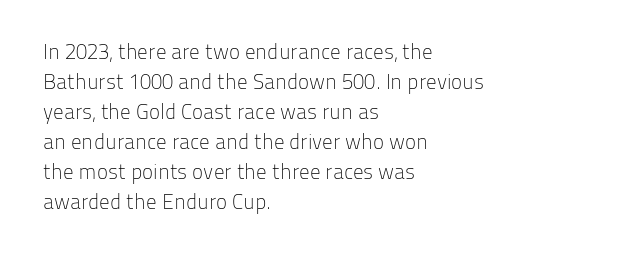
Compared with typical body copy, the letter spacing here is the same. The text block is weighted toward the left margin, trailing off unevenly rightward. The foot of each line stays bare and open. Evenly set lines give the paragraph a standard silhouette. Stroke thickness stays within the range of a standard reading face or lighter.
